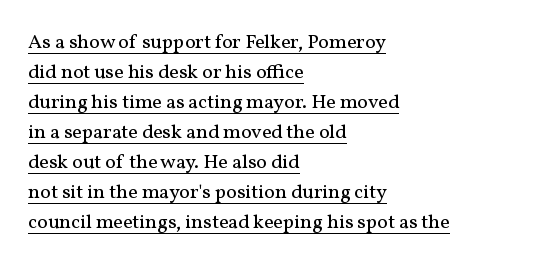
The image shows 20 px text type, upright; set left-aligned, normal line spacing (1.5x), normal letter spacing, underlined.
